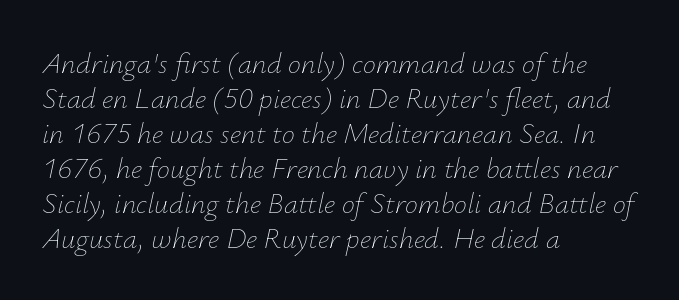
The image shows 29 px thin type, italic (leaning right); set left-aligned, line spacing 1.21x, normal letter spacing, not underlined; low stroke contrast and a small x-height.
